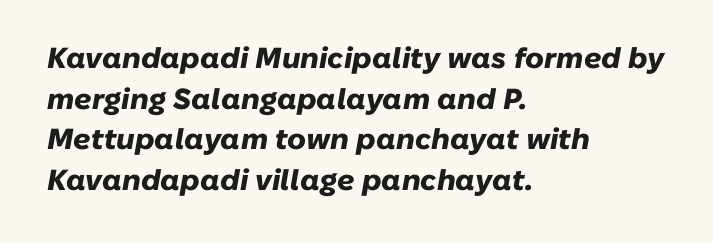
Rows of type keep a routine distance in the vertical direction. The characters look thick and weighty, a clear bold. Underlining? Definitely not there. Between one letter and the next there's only the usual sliver of space.
